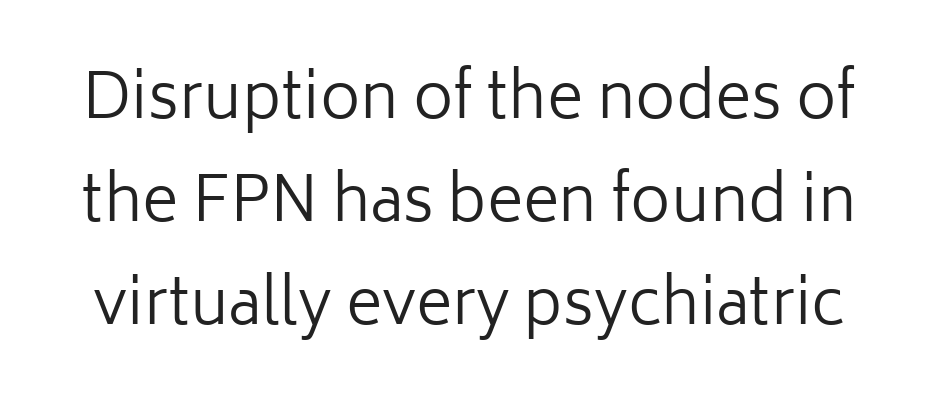
The image shows 62 px regular-weight sans-serif type, upright; set normal line spacing (1.66x), normal letter spacing, not underlined; low stroke contrast and a medium x-height.
